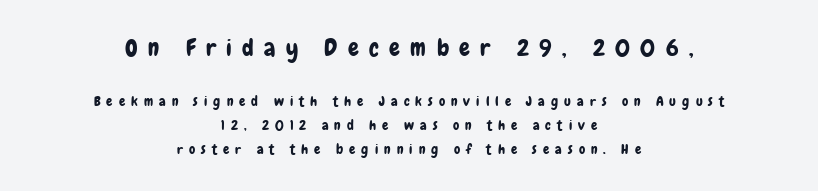
The image shows 24 px text type, upright; set centered, normal line spacing (1.7x), unusually wide letter spacing (+0.43 em), not underlined; the first (top) block is 1.71x larger.
